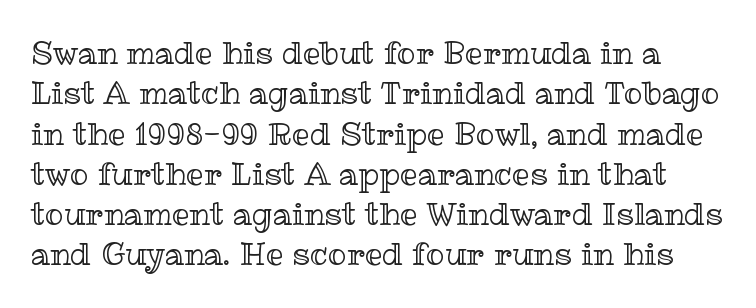
{"italic": "no", "width": "normal", "x_height": "medium", "monospaced": "no", "underline": "no", "line_spacing": "normal", "line_spacing_ratio": 1.3, "letter_spacing": "normal", "letter_spacing_em": 0.0, "glyph_px": 31}
